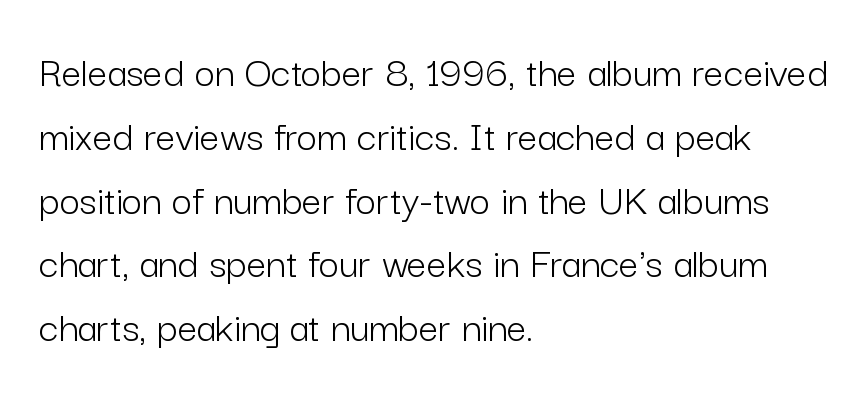
The image shows 44 px light sans-serif type, upright; set left-aligned, normal line spacing (1.45x), normal letter spacing, not underlined; low stroke contrast and a medium x-height.
